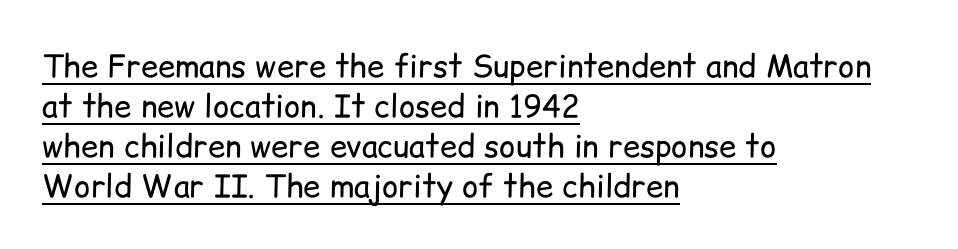
The image shows 31 px regular-weight sans-serif type, upright; set left-aligned, normal line spacing (1.29x), normal letter spacing, underlined; low stroke contrast and a medium x-height.
